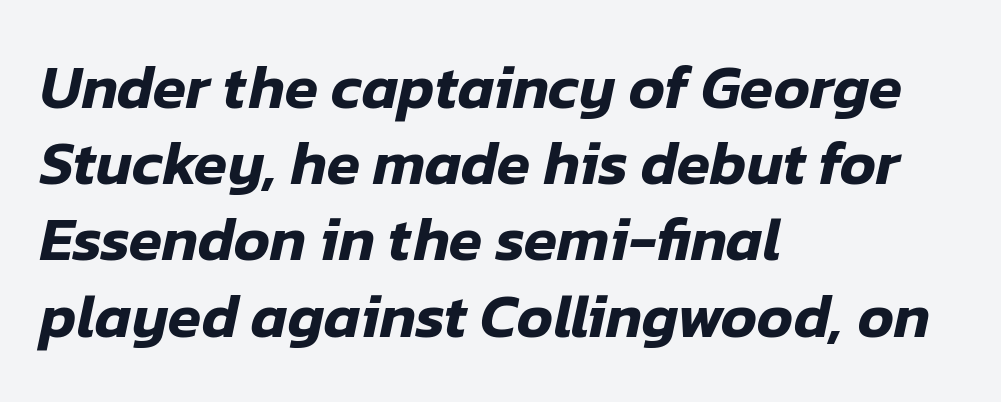
Q: Is the text italic (slanted)? A: Yes, it leans right by about 12 degrees.
Q: Is the text underlined? A: No.
Q: How is the paragraph aligned? A: Left-aligned.
Q: Is the spacing between letters normal or unusually wide? A: Normal.
Q: Is the spacing between lines tight, normal or loose? A: Normal.
Q: Width (condensed, normal, or wide)? A: Normal.
Q: Stroke contrast? A: Low.
Q: x-height? A: Medium.
Q: Monospaced? A: No.
